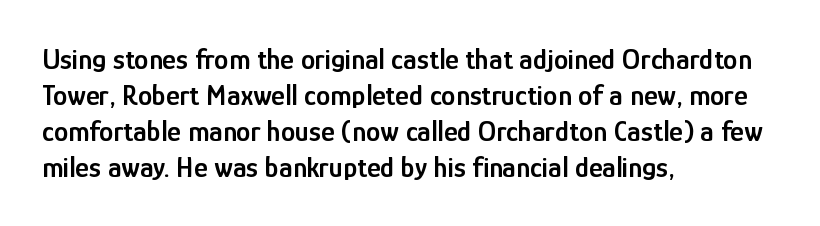
{"serif": "no", "italic": "no", "bold": "semi", "weight": "semibold", "width": "condensed", "stroke_contrast": "low", "x_height": "medium", "monospaced": "no", "underline": "no", "align": "left", "line_spacing_ratio": 1.24, "letter_spacing": "normal", "letter_spacing_em": 0.0, "glyph_px": 29}
